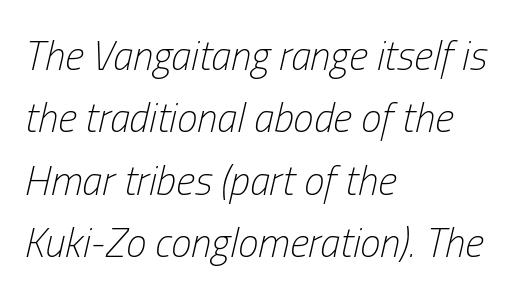
The image shows 41 px light, condensed type, italic (leaning right); set left-aligned, normal line spacing (1.52x), normal letter spacing, not underlined; low stroke contrast and a medium x-height.
